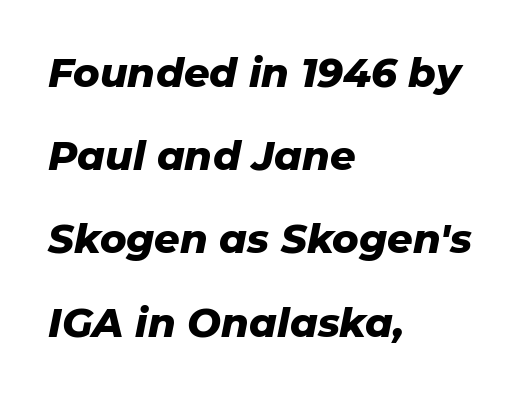
Characters are canted at an angle relative to the baseline's perpendicular. The compositor pushed each line to the left boundary. Widely set lines give the paragraph a tall, airy silhouette. Caption: bold face, heavy strokes. Character widths vary here, with narrow letters taking less room than wide ones. Descender tails drop into unmarked territory.
